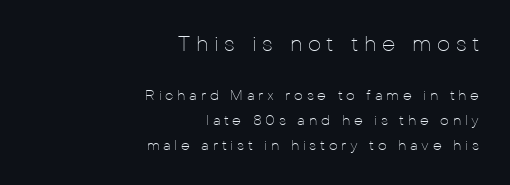
The image shows 21 px text type, upright; set right-aligned, line spacing 1.8x, unusually wide letter spacing (+0.26 em), not underlined; the first (top) block is 1.5x larger.
